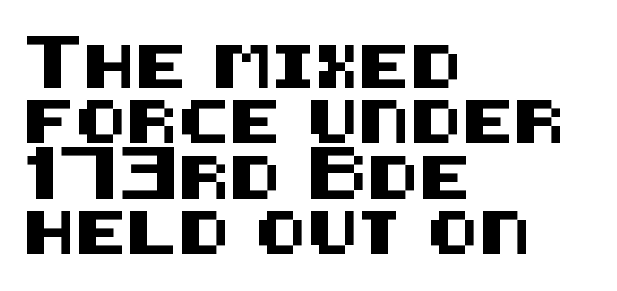
The image shows 43 px sans-serif type, upright; set left-aligned, normal line spacing (1.29x), normal letter spacing, not underlined; medium stroke contrast and a large x-height.
